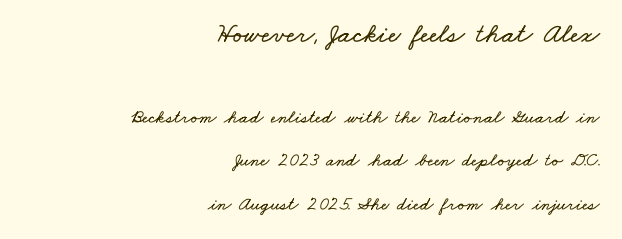
{"width": "wide", "stroke_contrast": "low", "x_height": "small", "monospaced": "no", "underline": "no", "align": "right", "line_spacing": "loose", "line_spacing_ratio": 2.3, "letter_spacing": "normal", "letter_spacing_em": 0.0, "larger_block": "first", "size_ratio": 1.47, "glyph_px": 28}
